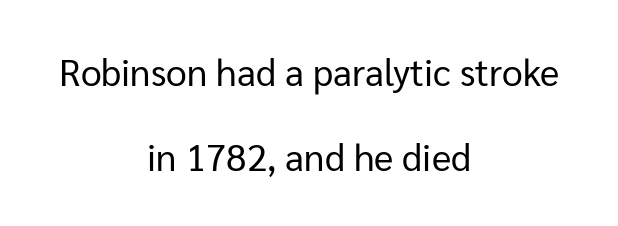
Each letter keeps its own natural width here, so spacing adapts to shape. Alignment: centered. Serif or sans? Sans — the stroke terminals are bare. The typeface has the unassuming heft of standard copy or less. One glance says open: line gaps are wider than usual. In terms of letterspacing, this is plain default setting.
